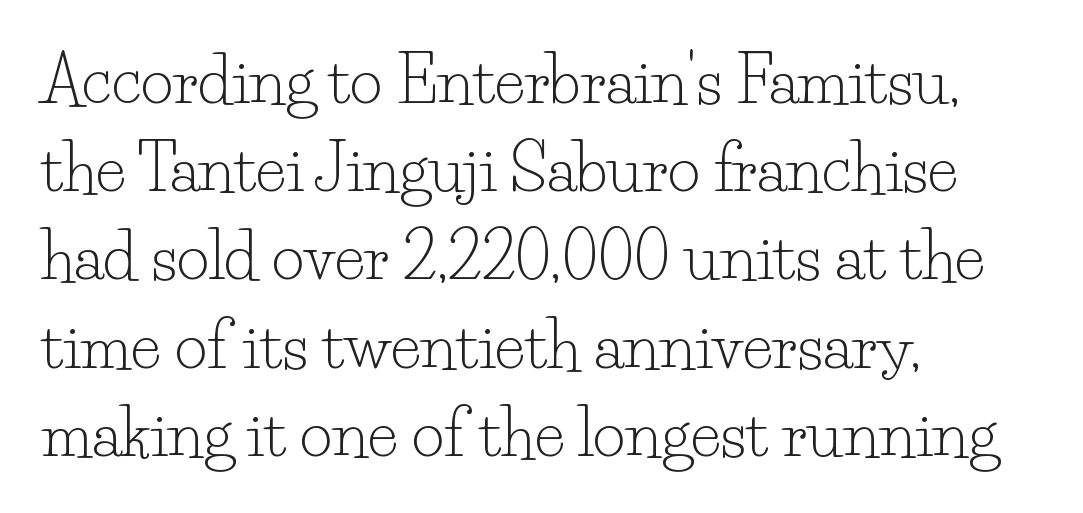
The image shows 63 px light serif type, upright; set left-aligned, normal line spacing (1.4x), normal letter spacing, not underlined; low stroke contrast and a small x-height.
